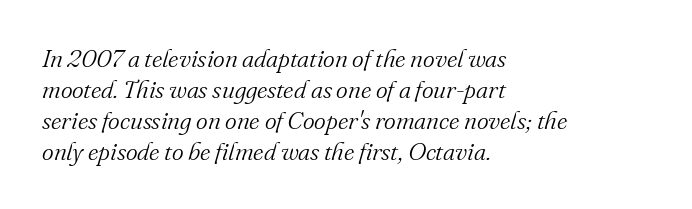
Q: Is the text bold? A: No.
Q: Is the text italic (slanted)? A: Yes, it leans right by about 16 degrees.
Q: Is the text underlined? A: No.
Q: How is the paragraph aligned? A: Left-aligned.
Q: Is the spacing between letters normal or unusually wide? A: Normal.
